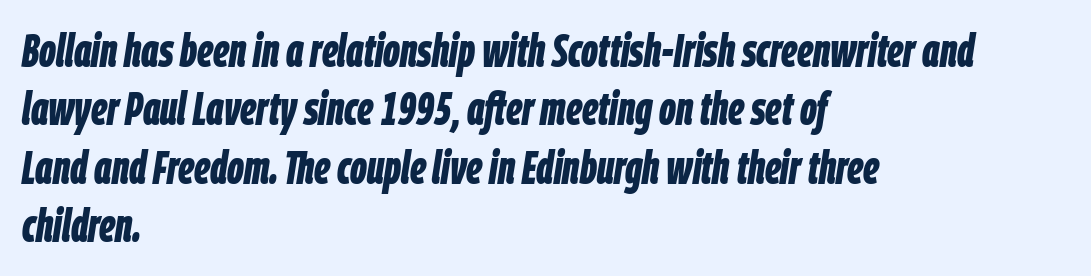
The image shows 46 px bold, condensed type, italic (leaning right); set left-aligned, normal line spacing (1.27x), normal letter spacing, not underlined; low stroke contrast and a large x-height.
